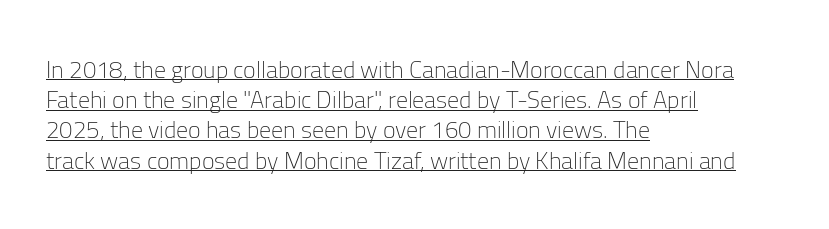
{"italic": "no", "bold": "no", "underline": "yes", "align": "left", "line_spacing": "normal", "line_spacing_ratio": 1.26, "letter_spacing": "normal", "letter_spacing_em": 0.0, "glyph_px": 24}
